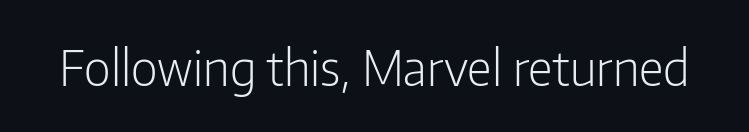
The image shows 49 px light, condensed sans-serif type, upright; set normal letter spacing, not underlined; low stroke contrast and a medium x-height.
